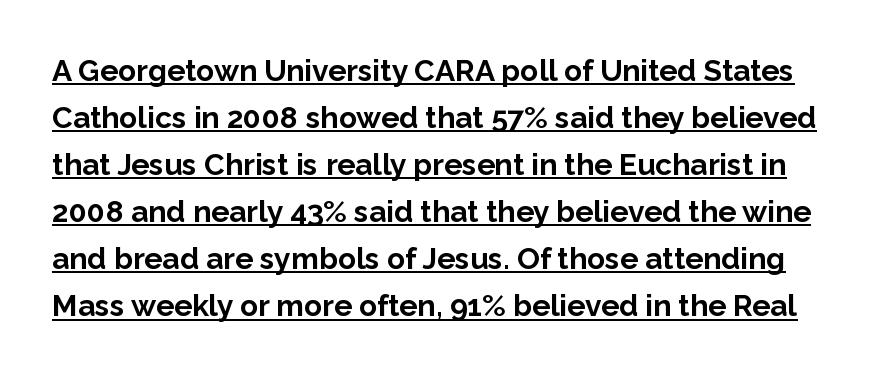
Q: Is the text bold? A: Yes.
Q: Is the text italic (slanted)? A: No, it is upright.
Q: Is the typeface a serif or a sans-serif typeface? A: Sans-serif.
Q: Is the text underlined? A: Yes.
Q: Is the spacing between letters normal or unusually wide? A: Normal.
Q: Is the spacing between lines tight, normal or loose? A: Normal.
Q: Width (condensed, normal, or wide)? A: Normal.
Q: Stroke contrast? A: Low.
Q: x-height? A: Medium.
Q: Monospaced? A: No.
